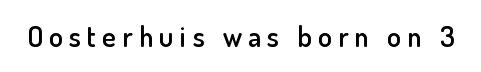
Just letters on the line, the space beneath them empty. These lines are rendered in a variable-pitch font. Its strokes are somewhat broadened, the hallmark of semibold type. A typesetter would mark this as roman, not italic.
